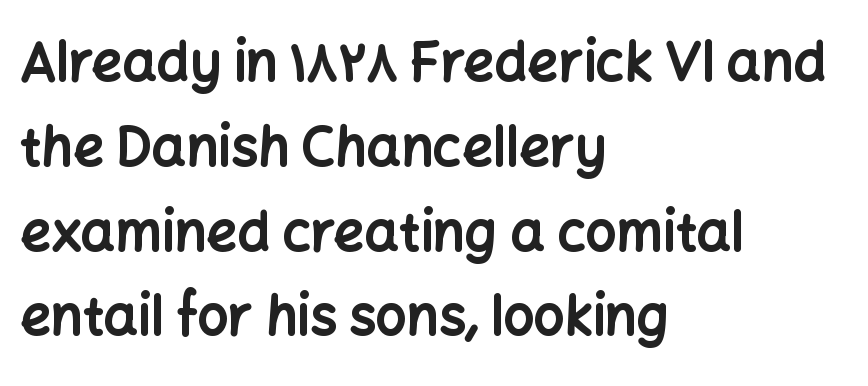
Notice how the stems are strictly vertical — no italics here. The lines sit at an ordinary, default distance from one another. Plenty of ink on the page — the face is bold. Line beginnings align vertically; line endings do not.
